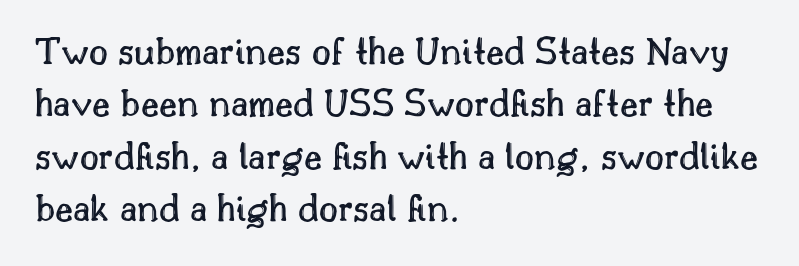
{"italic": "no", "width": "normal", "x_height": "small", "monospaced": "no", "underline": "no", "align": "left", "line_spacing": "normal", "line_spacing_ratio": 1.28, "letter_spacing": "normal", "letter_spacing_em": 0.0, "glyph_px": 41}
